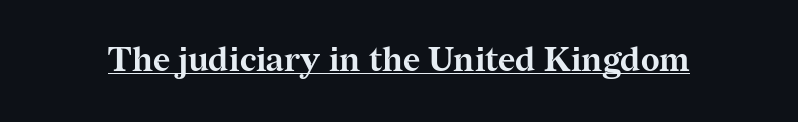
Q: Is the text bold? A: Yes.
Q: Is the text italic (slanted)? A: No, it is upright.
Q: Is the typeface a serif or a sans-serif typeface? A: Serif.
Q: Is the text underlined? A: Yes.
Q: Is the spacing between letters normal or unusually wide? A: Normal.
Q: Width (condensed, normal, or wide)? A: Normal.
Q: Stroke contrast? A: Medium.
Q: x-height? A: Medium.
Q: Monospaced? A: No.
